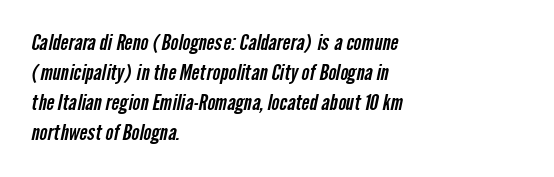
{"underline": "no", "align": "left", "line_spacing": "normal", "line_spacing_ratio": 1.43, "letter_spacing": "normal", "letter_spacing_em": 0.0, "glyph_px": 21}
